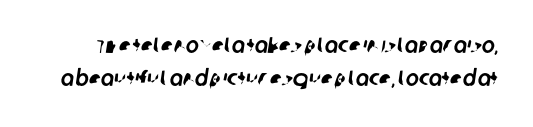
Default kerning and tracking; the words read as compact shapes. Quick note: underline off. Regular leading.
